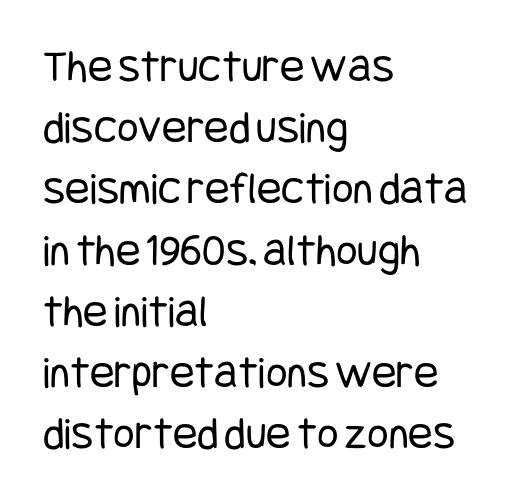
Stem width sits at or under what a default text font uses. Is there any slant? The stems are plumb. The vertical gap from one line to the next is medium. Observe the absence of serifs on each vertical stroke in this sample.
